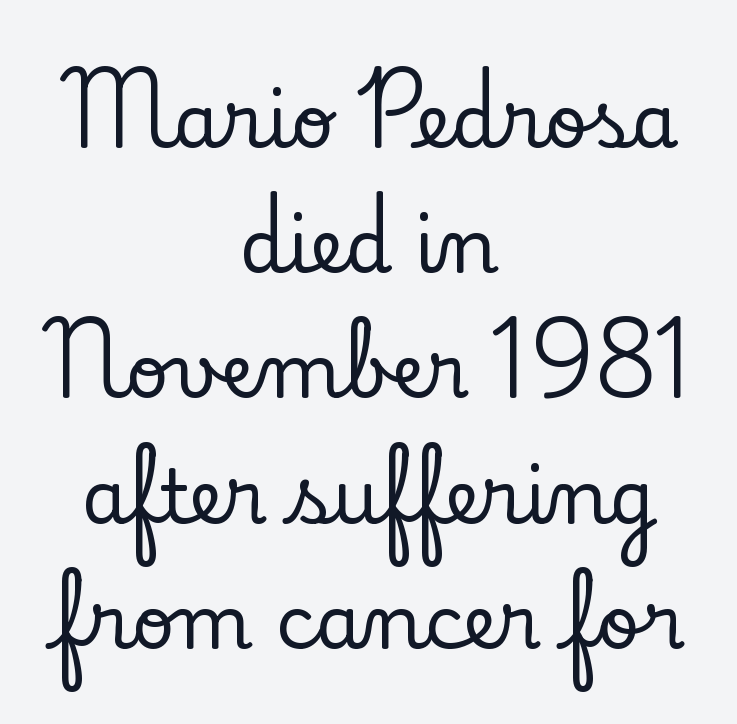
Ascenders rise straight up at ninety degrees. Yep, those are serifs on the letters. This sample is center-justified, so both line endings float freely. Honestly, the row spacing looks completely unremarkable. Letter spacing: default. Descenders are the only things crossing below the line.
